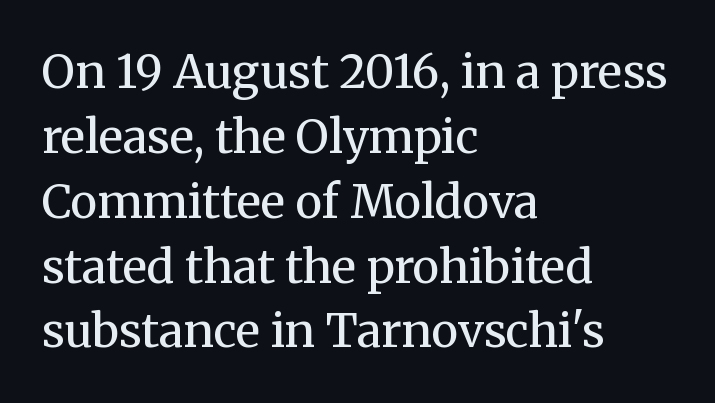
{"serif": "yes", "italic": "no", "bold": "no", "weight": "regular", "width": "normal", "stroke_contrast": "medium", "x_height": "medium", "monospaced": "no", "underline": "no", "align": "left", "line_spacing": "normal", "line_spacing_ratio": 1.41, "letter_spacing": "normal", "letter_spacing_em": 0.0, "glyph_px": 46}
